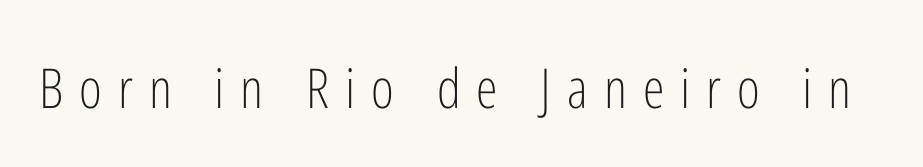
Q: Is the text bold? A: No.
Q: Is the text italic (slanted)? A: No, it is upright.
Q: Is the typeface a serif or a sans-serif typeface? A: Sans-serif.
Q: Is the text underlined? A: No.
Q: Is the spacing between letters normal or unusually wide? A: Unusually wide.
Q: Width (condensed, normal, or wide)? A: Condensed.
Q: Stroke contrast? A: Low.
Q: x-height? A: Medium.
Q: Monospaced? A: No.
